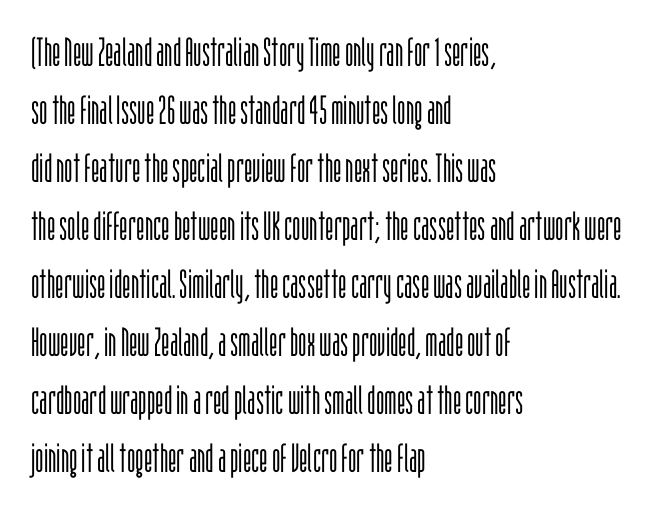
The image shows 40 px light, condensed sans-serif type, upright; set left-aligned, normal line spacing (1.45x), normal letter spacing, not underlined; low stroke contrast and a large x-height.
